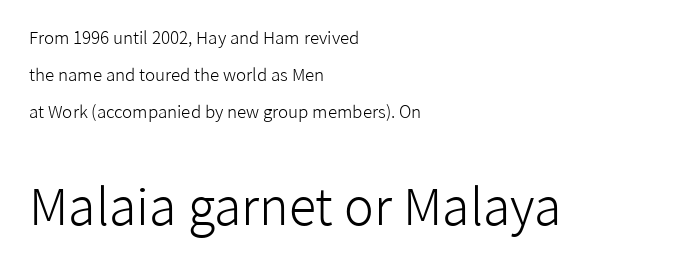
{"serif": "no", "italic": "no", "bold": "no", "weight": "light", "width": "normal", "stroke_contrast": "low", "x_height": "medium", "monospaced": "no", "underline": "no", "align": "left", "line_spacing": "loose", "line_spacing_ratio": 2.19, "letter_spacing": "normal", "letter_spacing_em": 0.0, "larger_block": "second", "size_ratio": 2.94, "glyph_px": 50}
